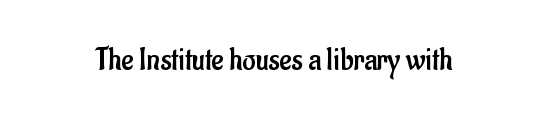
The image shows 32 px regular-weight, condensed sans-serif type, upright; set normal letter spacing, not underlined; low stroke contrast and a small x-height.
